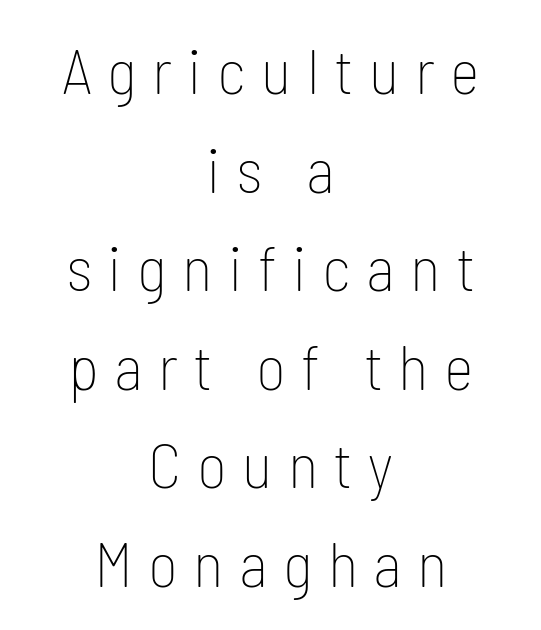
Q: Is the text bold? A: No.
Q: Is the text italic (slanted)? A: No, it is upright.
Q: Is the typeface a serif or a sans-serif typeface? A: Sans-serif.
Q: Is the text underlined? A: No.
Q: How is the paragraph aligned? A: Centered.
Q: Is the spacing between letters normal or unusually wide? A: Unusually wide.
Q: Is the spacing between lines tight, normal or loose? A: Normal.
Q: Width (condensed, normal, or wide)? A: Condensed.
Q: Stroke contrast? A: Low.
Q: x-height? A: Medium.
Q: Monospaced? A: No.
